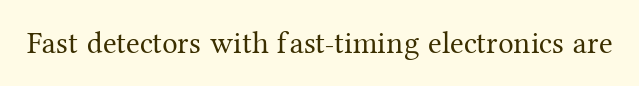
The font sits on the lighter half of the weight spectrum, regular included. Glance below the letters and you will spot only blank space. The type family on display is of the serif kind. A typesetter would call this proportional, since set widths differ per character.
